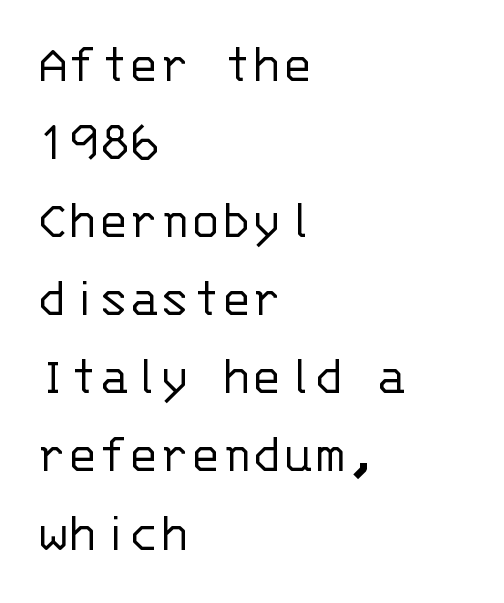
Q: Is the text bold? A: No.
Q: Is the text italic (slanted)? A: No, it is upright.
Q: Is the typeface a serif or a sans-serif typeface? A: Sans-serif.
Q: Is the text underlined? A: No.
Q: How is the paragraph aligned? A: Left-aligned.
Q: Is the spacing between letters normal or unusually wide? A: Normal.
Q: Is the spacing between lines tight, normal or loose? A: Normal.
Q: Width (condensed, normal, or wide)? A: Normal.
Q: Stroke contrast? A: Low.
Q: x-height? A: Large.
Q: Monospaced? A: Yes.
